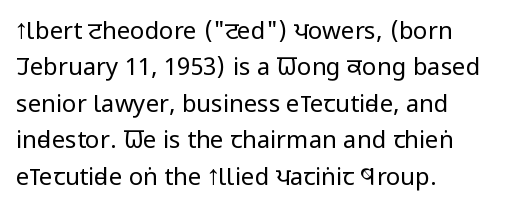
{"italic": "no", "bold": "no", "underline": "no", "align": "left", "line_spacing": "normal", "line_spacing_ratio": 1.52, "letter_spacing": "normal", "letter_spacing_em": 0.0, "glyph_px": 24}
